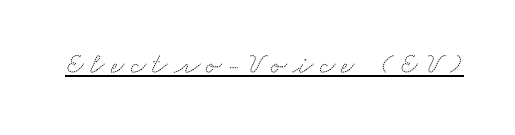
Q: Is the typeface a serif or a sans-serif typeface? A: Serif.
Q: Is the text underlined? A: Yes.
Q: Is the spacing between letters normal or unusually wide? A: Unusually wide.
Q: Width (condensed, normal, or wide)? A: Wide.
Q: Stroke contrast? A: Medium.
Q: x-height? A: Small.
Q: Monospaced? A: No.
